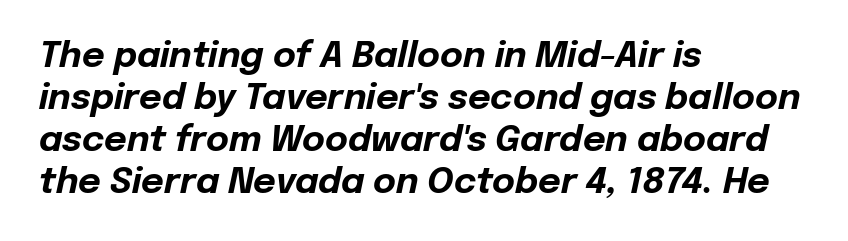
Rendered with sloped, italic letterforms. Note the varied advance widths — an 'i' is clearly narrower than an 'm'. Visually the block forms a straight wall on the left and a jagged coastline on the right. Heft: maximum for text — a bold. This sample uses plain, unmodified letter spacing.
